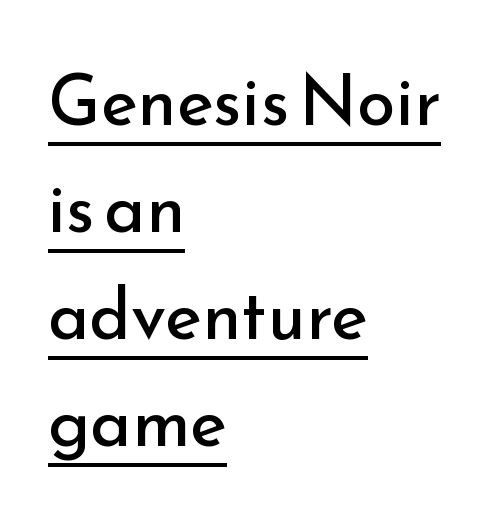
Q: Is the text bold? A: No.
Q: Is the text italic (slanted)? A: No, it is upright.
Q: Is the typeface a serif or a sans-serif typeface? A: Sans-serif.
Q: Is the text underlined? A: Yes.
Q: How is the paragraph aligned? A: Left-aligned.
Q: Is the spacing between letters normal or unusually wide? A: Normal.
Q: Is the spacing between lines tight, normal or loose? A: Normal.
Q: Width (condensed, normal, or wide)? A: Normal.
Q: Stroke contrast? A: Low.
Q: x-height? A: Small.
Q: Monospaced? A: No.
